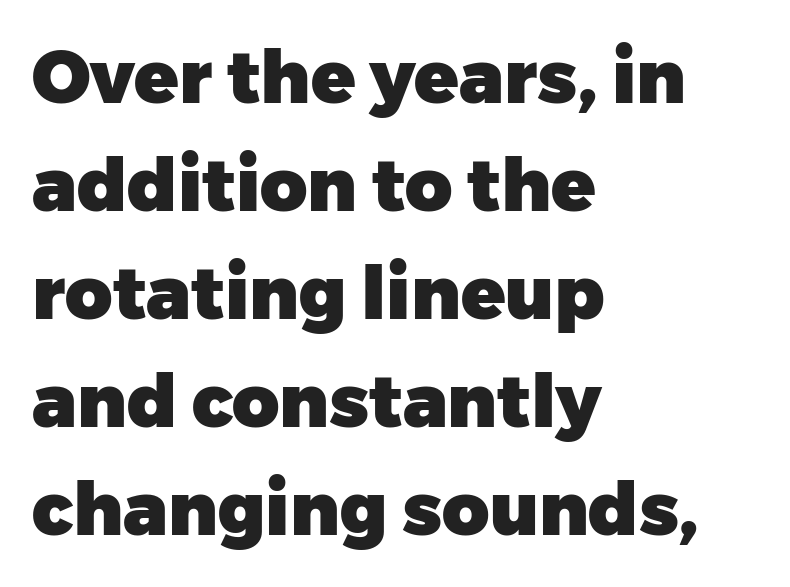
The image shows 73 px heavy sans-serif type, upright; set left-aligned, normal line spacing (1.48x), normal letter spacing, not underlined; low stroke contrast and a medium x-height.
